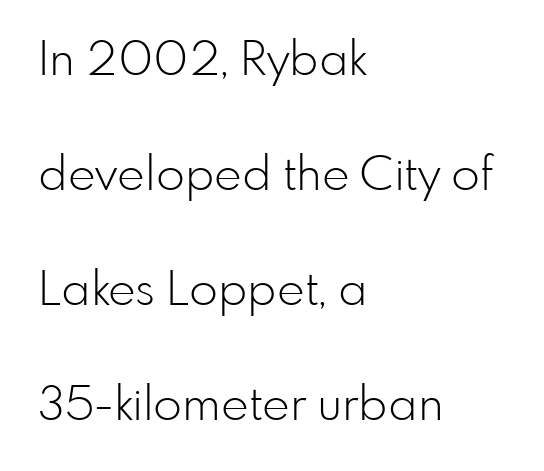
Note the varied advance widths — an 'i' is clearly narrower than an 'm'. Every row of glyphs begins at an identical x-position on the left. The space between consecutive lines is lavish. The typesetting does not lean heavy: it is not bold.
